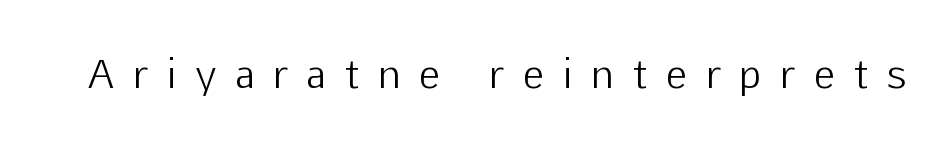
{"serif": "no", "italic": "no", "bold": "no", "weight": "light", "width": "normal", "stroke_contrast": "low", "x_height": "medium", "monospaced": "no", "underline": "no", "letter_spacing": "wide", "letter_spacing_em": 0.5, "glyph_px": 39}
